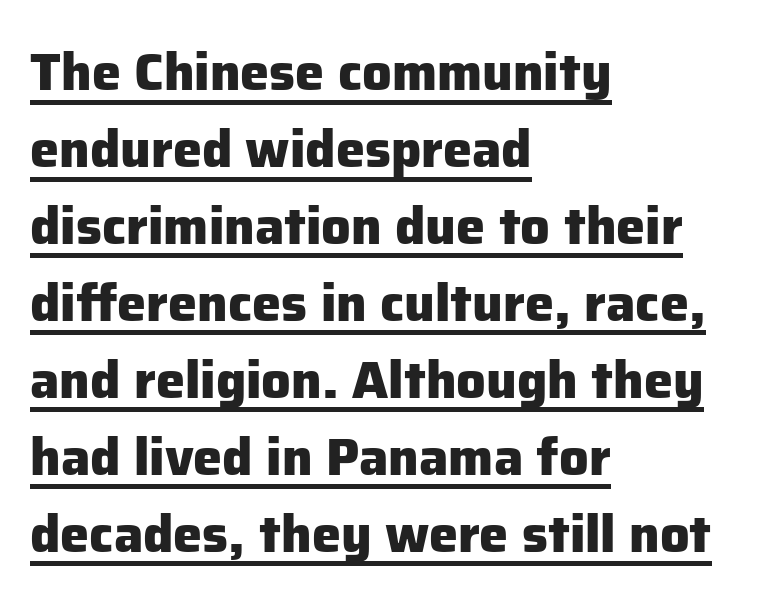
Q: Is the text bold? A: Yes.
Q: Is the text italic (slanted)? A: No, it is upright.
Q: Is the typeface a serif or a sans-serif typeface? A: Sans-serif.
Q: Is the text underlined? A: Yes.
Q: How is the paragraph aligned? A: Left-aligned.
Q: Is the spacing between letters normal or unusually wide? A: Normal.
Q: Is the spacing between lines tight, normal or loose? A: Normal.
Q: Width (condensed, normal, or wide)? A: Normal.
Q: Stroke contrast? A: Low.
Q: x-height? A: Medium.
Q: Monospaced? A: No.
